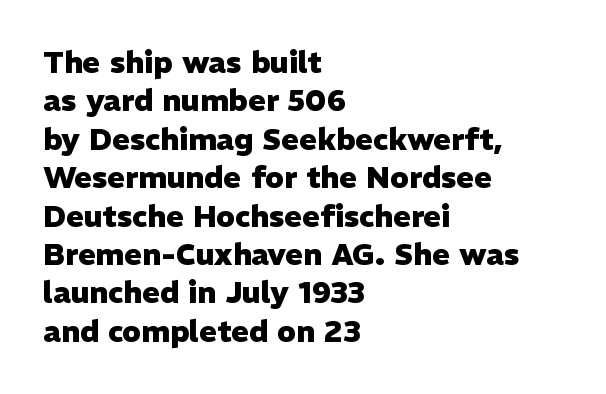
The image shows 30 px heavy sans-serif type, upright; set left-aligned, normal line spacing (1.28x), normal letter spacing, not underlined; low stroke contrast and a medium x-height.
